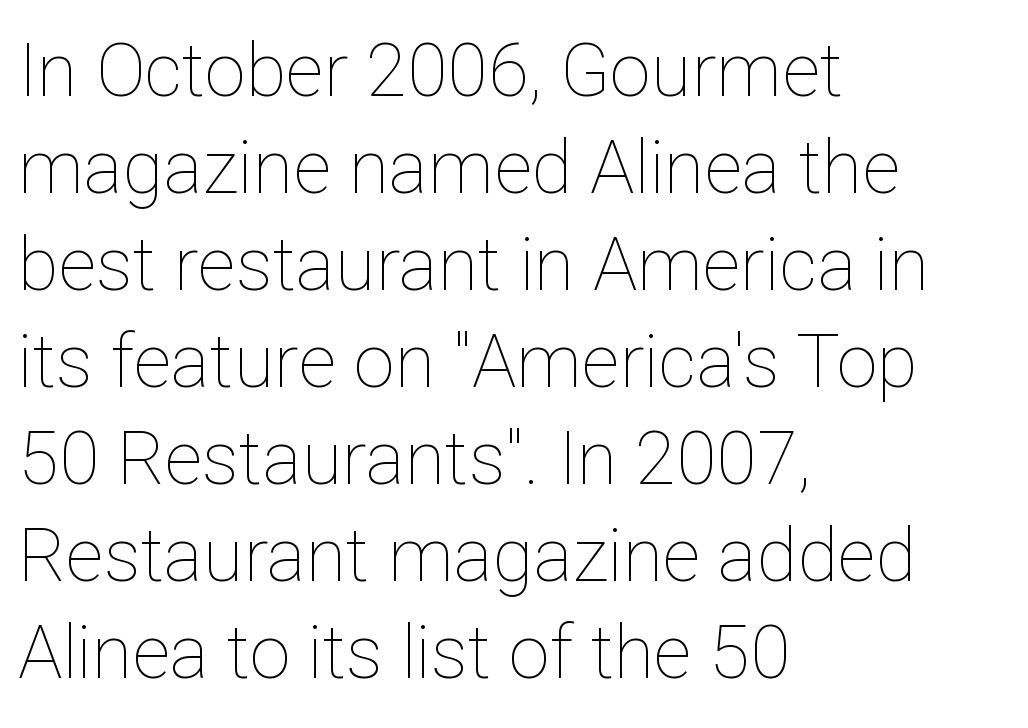
Q: Is the text bold? A: No.
Q: Is the text italic (slanted)? A: No, it is upright.
Q: Is the text underlined? A: No.
Q: How is the paragraph aligned? A: Left-aligned.
Q: Is the spacing between letters normal or unusually wide? A: Normal.
Q: Is the spacing between lines tight, normal or loose? A: Normal.
Q: Width (condensed, normal, or wide)? A: Normal.
Q: Stroke contrast? A: Low.
Q: x-height? A: Medium.
Q: Monospaced? A: No.
